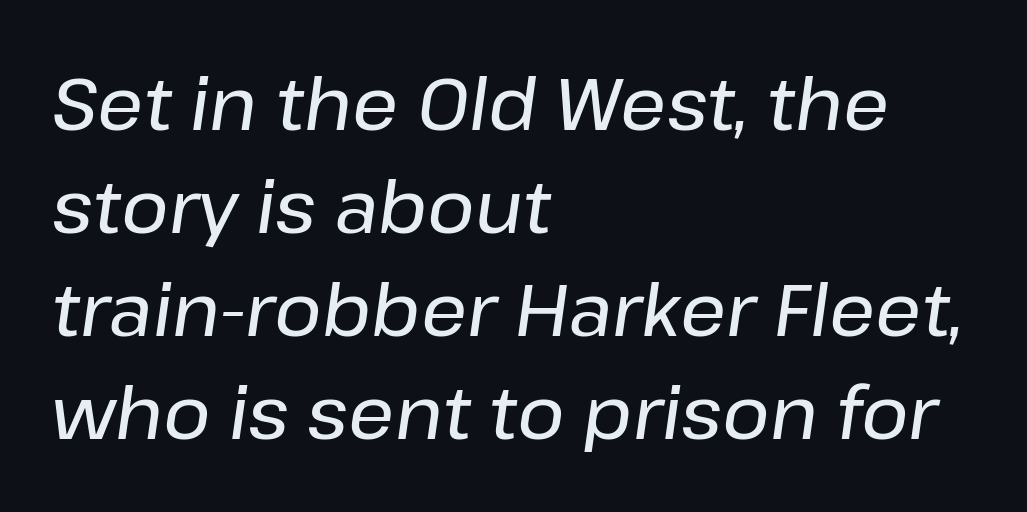
Q: Is the text italic (slanted)? A: Yes, it leans right by about 8 degrees.
Q: Is the text underlined? A: No.
Q: How is the paragraph aligned? A: Left-aligned.
Q: Is the spacing between letters normal or unusually wide? A: Normal.
Q: Is the spacing between lines tight, normal or loose? A: Normal.
Q: Width (condensed, normal, or wide)? A: Normal.
Q: Stroke contrast? A: Low.
Q: x-height? A: Medium.
Q: Monospaced? A: No.
